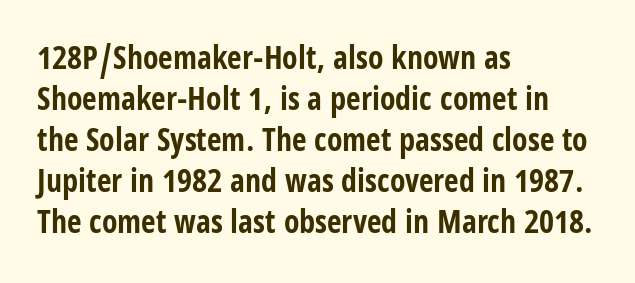
{"serif": "no", "italic": "no", "bold": "yes", "weight": "bold", "width": "condensed", "stroke_contrast": "low", "x_height": "large", "monospaced": "no", "underline": "no", "align": "left", "line_spacing": "normal", "line_spacing_ratio": 1.28, "letter_spacing": "normal", "letter_spacing_em": 0.0, "glyph_px": 32}
